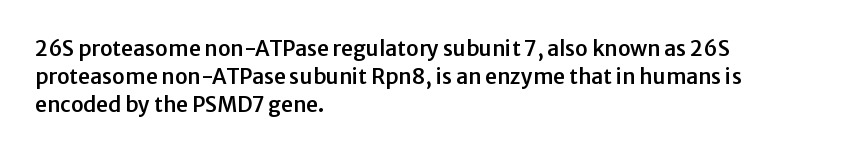
The image shows 21 px text type, upright; set left-aligned, normal line spacing (1.33x), normal letter spacing, not underlined.
